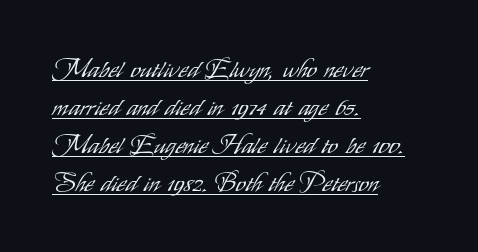
Q: Is the text bold? A: No.
Q: Is the text italic (slanted)? A: Yes.
Q: Is the text underlined? A: Yes.
Q: How is the paragraph aligned? A: Left-aligned.
Q: Is the spacing between letters normal or unusually wide? A: Normal.
Q: Is the spacing between lines tight, normal or loose? A: Normal.
